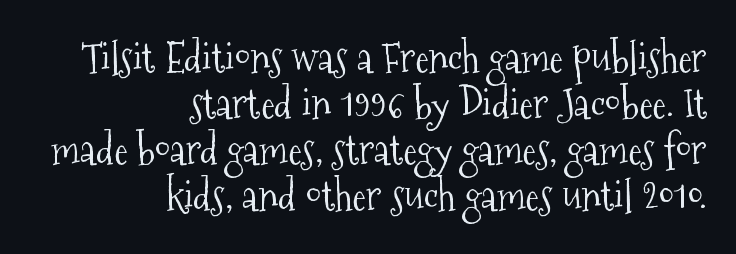
The image shows 41 px light, condensed serif type, upright; set right-aligned, tight line spacing (1.12x), normal letter spacing, not underlined; medium stroke contrast and a medium x-height.
